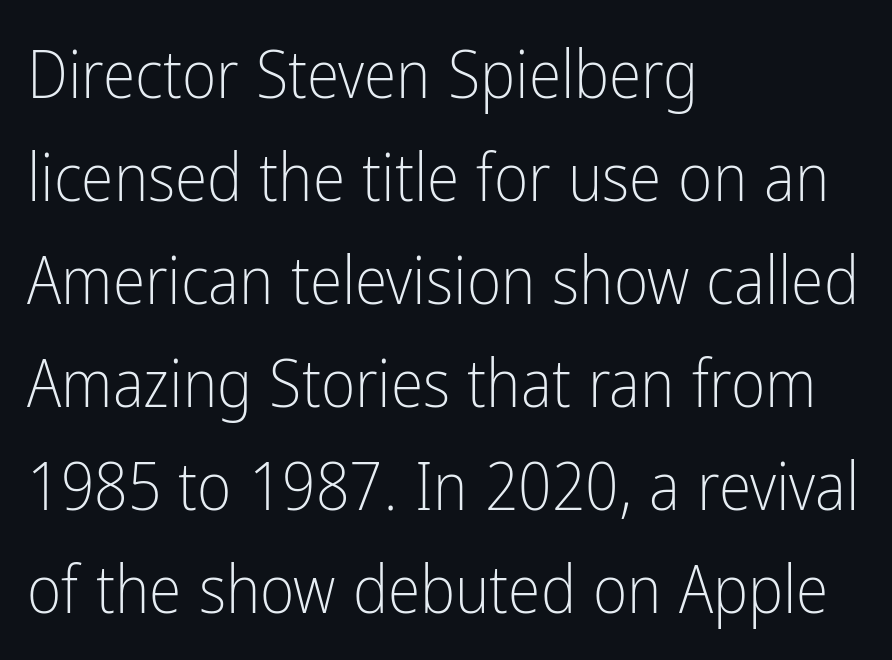
The image shows 66 px light, condensed sans-serif type, upright; set left-aligned, normal line spacing (1.56x), normal letter spacing, not underlined; low stroke contrast and a medium x-height.
